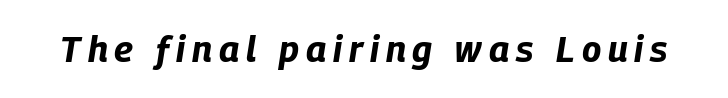
The image shows 36 px bold, condensed type, italic (leaning right); set not underlined; low stroke contrast and a large x-height.
